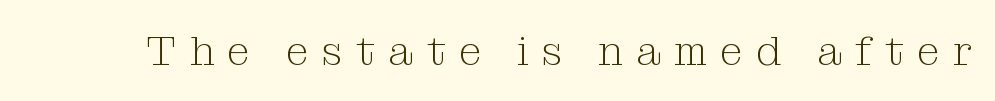
Q: Is the text bold? A: No.
Q: Is the text italic (slanted)? A: No, it is upright.
Q: Is the typeface a serif or a sans-serif typeface? A: Serif.
Q: Is the text underlined? A: No.
Q: Is the spacing between letters normal or unusually wide? A: Unusually wide.
Q: Width (condensed, normal, or wide)? A: Normal.
Q: Stroke contrast? A: Medium.
Q: x-height? A: Medium.
Q: Monospaced? A: No.
